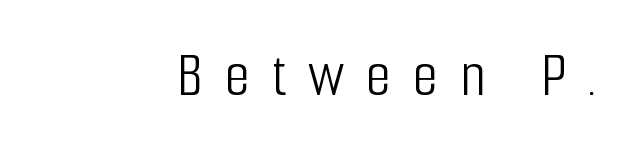
Does the copy run flush right? Yes — the right margin is perfectly even. Descenders hang freely into open space. The letters stand upright; this is a roman face. Tracking here is generous; glyphs stand well apart from one another. The typesetting does not lean heavy: it is not bold. Regarding serifs, this sample does without them.
